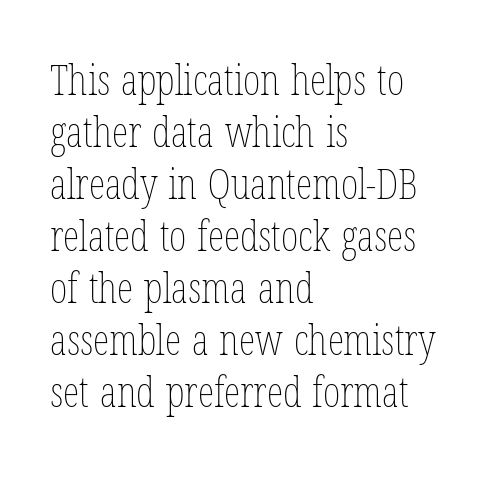
Varying glyph widths throughout — classic text-font behaviour. Ascenders rise straight up at ninety degrees. Is the letter spacing exaggerated? No — it looks like the ordinary default. Letters rest on an invisible, unmarked baseline. These glyphs show unthickened strokes, regular width or finer.
